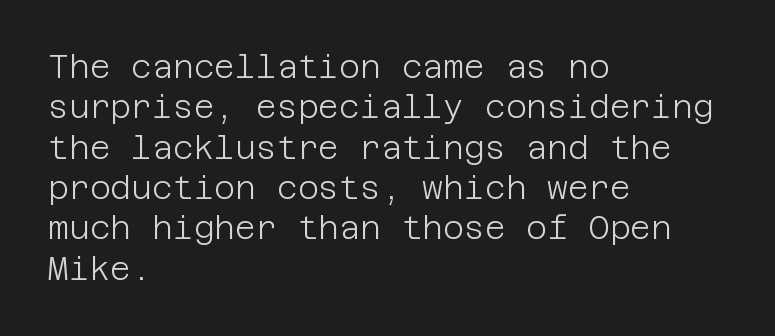
Q: Is the text bold? A: No.
Q: Is the text italic (slanted)? A: No, it is upright.
Q: Is the typeface a serif or a sans-serif typeface? A: Sans-serif.
Q: Is the text underlined? A: No.
Q: How is the paragraph aligned? A: Left-aligned.
Q: Is the spacing between letters normal or unusually wide? A: Normal.
Q: Is the spacing between lines tight, normal or loose? A: Normal.
Q: Width (condensed, normal, or wide)? A: Normal.
Q: Stroke contrast? A: Low.
Q: x-height? A: Large.
